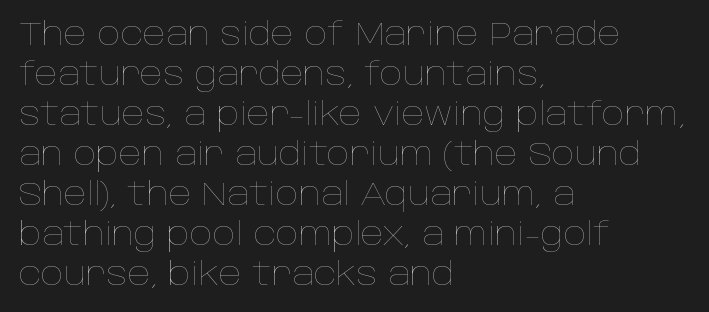
Q: Is the text bold? A: No.
Q: Is the text italic (slanted)? A: No, it is upright.
Q: Is the text underlined? A: No.
Q: How is the paragraph aligned? A: Left-aligned.
Q: Is the spacing between letters normal or unusually wide? A: Normal.
Q: Is the spacing between lines tight, normal or loose? A: Normal.
Q: Width (condensed, normal, or wide)? A: Normal.
Q: Stroke contrast? A: Low.
Q: x-height? A: Large.
Q: Monospaced? A: No.
